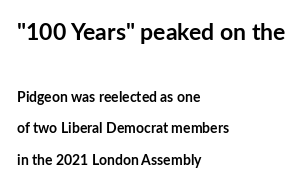
{"italic": "no", "bold": "yes", "underline": "no", "align": "left", "line_spacing": "loose", "line_spacing_ratio": 2.27, "letter_spacing": "normal", "letter_spacing_em": 0.0, "larger_block": "first", "size_ratio": 1.64, "glyph_px": 23}
